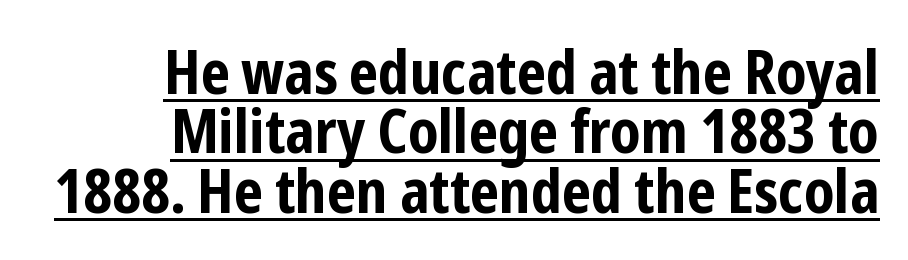
The image shows 60 px bold, condensed sans-serif type, upright; set right-aligned, tight line spacing (0.99x), normal letter spacing, underlined; low stroke contrast and a medium x-height.
